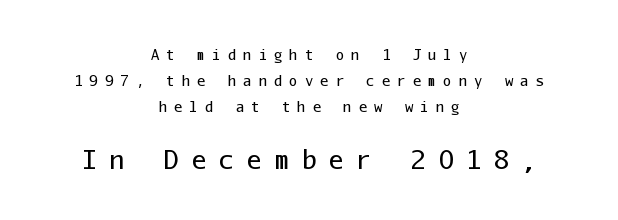
Compared with a typical body face, this is equally light or lighter still. Here the glyphs are tracked loosely, breaking word shapes into spaced letters. The rag falls on both sides of this text block equally. This sample uses an upright cut, with every glyph sitting square on the baseline.
